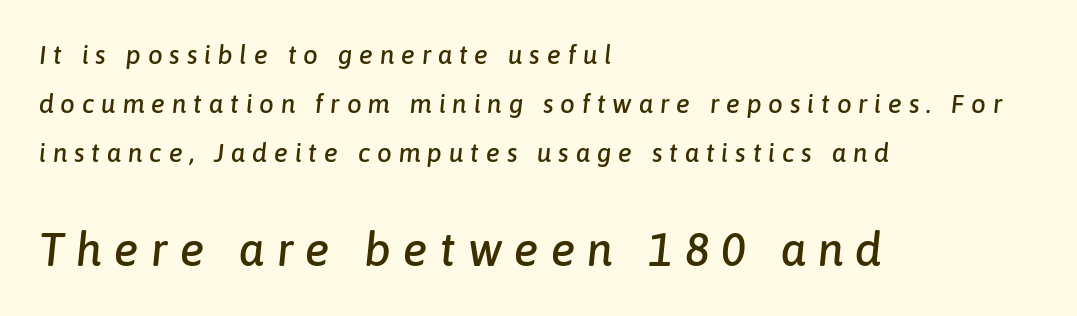
Visually, the bottom section dominates because its glyphs are scaled up. The letters are slanted; this is an italic face. This rendering uses left alignment, leaving the right contour irregular. Does extra space separate the letters? Yes, quite a lot of it. The foot of each line stays bare and open. This sample has the flowing, uneven cadence of proportional lettering.
